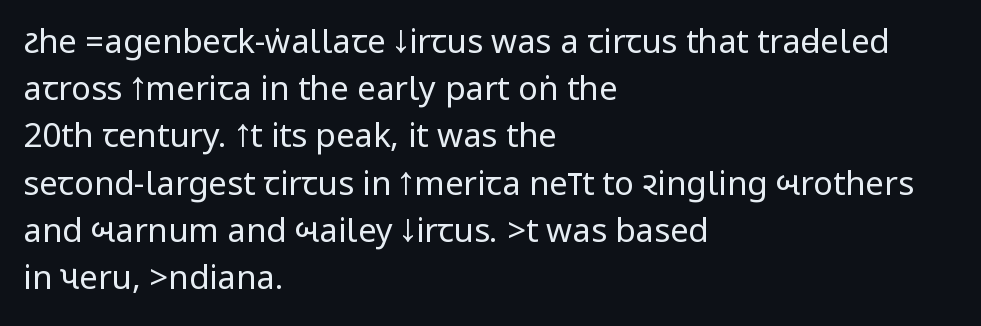
The image shows 33 px regular-weight, condensed sans-serif type, upright; set left-aligned, normal line spacing (1.43x), normal letter spacing, not underlined; low stroke contrast.
